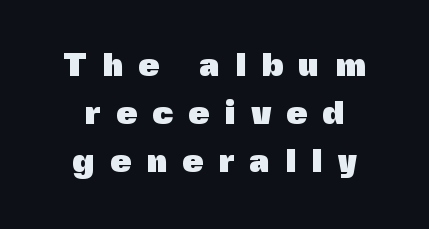
The image shows 34 px heavy sans-serif type, upright; set normal line spacing (1.41x), unusually wide letter spacing (+0.44 em), not underlined; a medium x-height.
